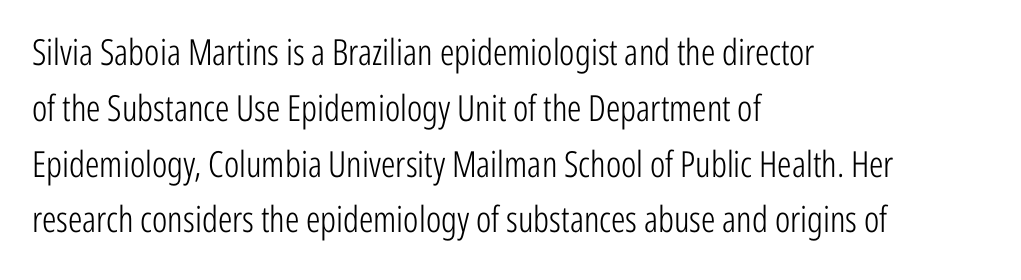
Q: Is the text bold? A: No.
Q: Is the text italic (slanted)? A: No, it is upright.
Q: Is the typeface a serif or a sans-serif typeface? A: Sans-serif.
Q: Is the text underlined? A: No.
Q: How is the paragraph aligned? A: Left-aligned.
Q: Is the spacing between letters normal or unusually wide? A: Normal.
Q: Is the spacing between lines tight, normal or loose? A: Normal.
Q: Width (condensed, normal, or wide)? A: Condensed.
Q: Stroke contrast? A: Low.
Q: x-height? A: Medium.
Q: Monospaced? A: No.
